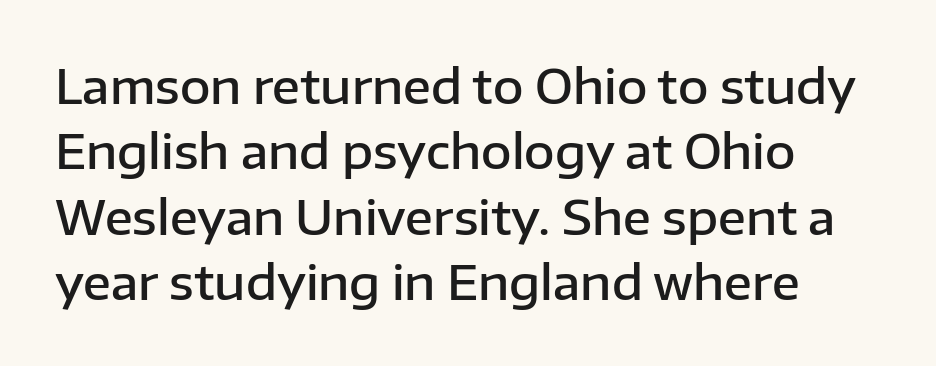
The image shows 47 px semibold sans-serif type, upright; set left-aligned, normal line spacing (1.39x), normal letter spacing, not underlined; low stroke contrast and a medium x-height.
